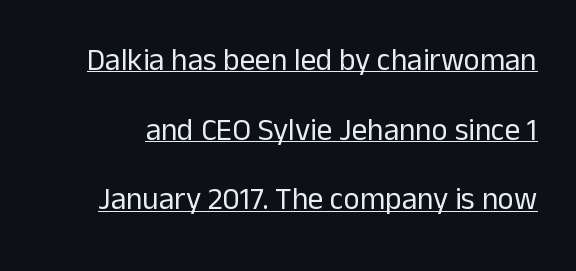
{"serif": "no", "italic": "no", "bold": "no", "weight": "regular", "width": "normal", "stroke_contrast": "low", "x_height": "medium", "monospaced": "no", "underline": "yes", "line_spacing": "loose", "line_spacing_ratio": 2.25, "letter_spacing": "normal", "letter_spacing_em": 0.0, "glyph_px": 31}
